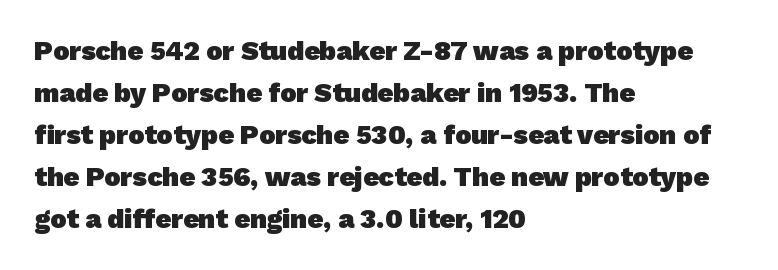
Q: Is the text bold? A: Yes.
Q: Is the text underlined? A: No.
Q: How is the paragraph aligned? A: Left-aligned.
Q: Is the spacing between letters normal or unusually wide? A: Normal.
Q: Is the spacing between lines tight, normal or loose? A: Normal.
